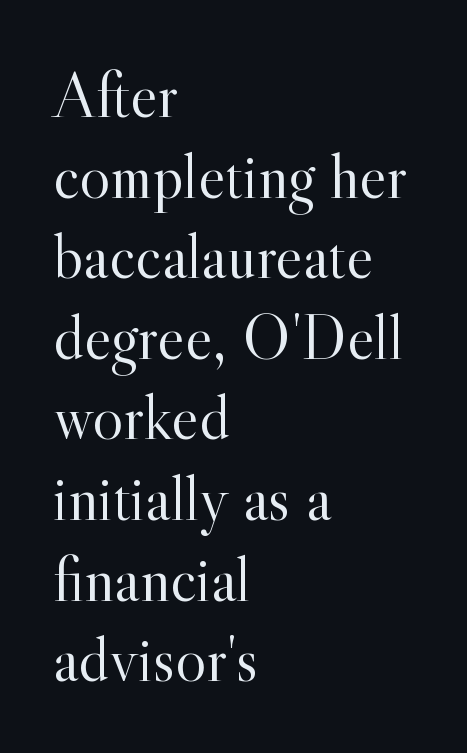
The image shows 65 px light serif type, upright; set left-aligned, line spacing 1.24x, normal letter spacing, not underlined; a small x-height.
